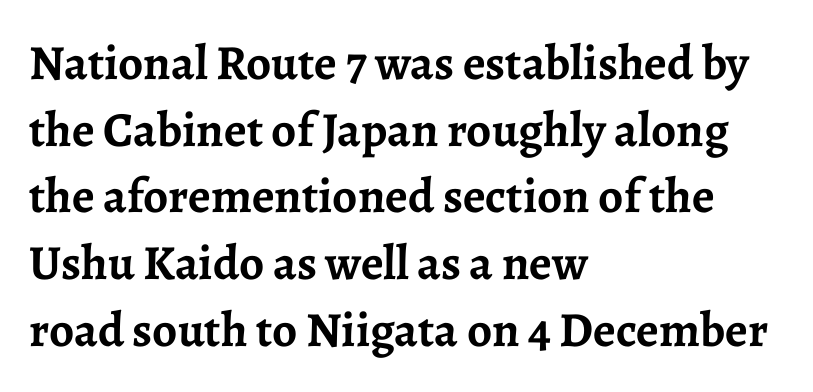
Q: Is the text bold? A: Yes.
Q: Is the text italic (slanted)? A: No, it is upright.
Q: Is the typeface a serif or a sans-serif typeface? A: Serif.
Q: Is the text underlined? A: No.
Q: How is the paragraph aligned? A: Left-aligned.
Q: Is the spacing between letters normal or unusually wide? A: Normal.
Q: Is the spacing between lines tight, normal or loose? A: Normal.
Q: Width (condensed, normal, or wide)? A: Normal.
Q: Stroke contrast? A: Low.
Q: x-height? A: Medium.
Q: Monospaced? A: No.
